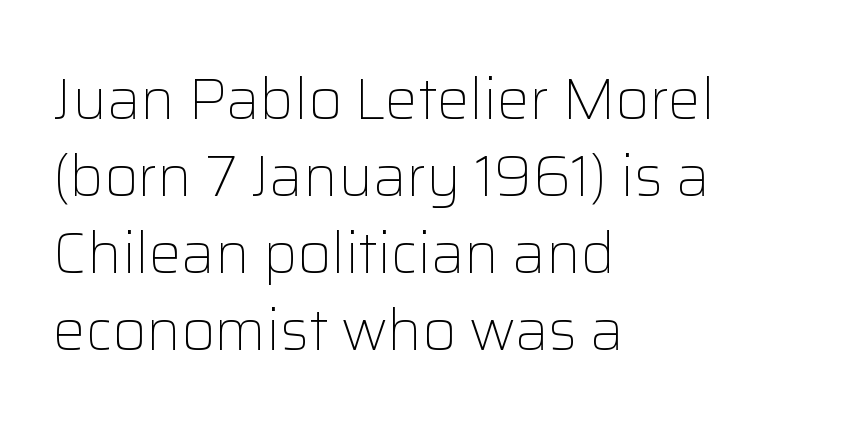
Q: Is the text bold? A: No.
Q: Is the text italic (slanted)? A: No, it is upright.
Q: Is the typeface a serif or a sans-serif typeface? A: Sans-serif.
Q: Is the text underlined? A: No.
Q: How is the paragraph aligned? A: Left-aligned.
Q: Is the spacing between letters normal or unusually wide? A: Normal.
Q: Is the spacing between lines tight, normal or loose? A: Normal.
Q: Width (condensed, normal, or wide)? A: Normal.
Q: Stroke contrast? A: Low.
Q: x-height? A: Medium.
Q: Monospaced? A: No.
